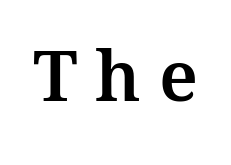
{"serif": "yes", "italic": "no", "width": "normal", "stroke_contrast": "medium", "x_height": "medium", "monospaced": "no", "underline": "no", "letter_spacing": "wide", "letter_spacing_em": 0.25, "glyph_px": 70}
